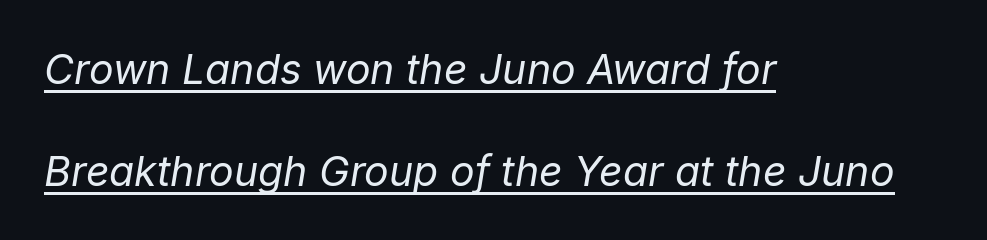
The cut favours lightness, reaching ordinary text weight at its darkest. These characters rest on top of a visible drawn line. A typesetter would call this leading open, well beyond the default. The typography opts for an oblique posture over an upright one. Tracking value appears to be zero — textbook default spacing. Line starts are locked; line ends wander.
